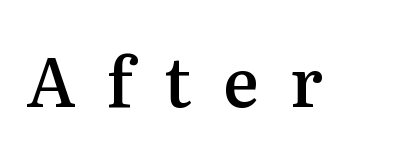
The image shows 68 px semibold serif type, upright; set unusually wide letter spacing (+0.46 em), not underlined; medium stroke contrast and a medium x-height.
